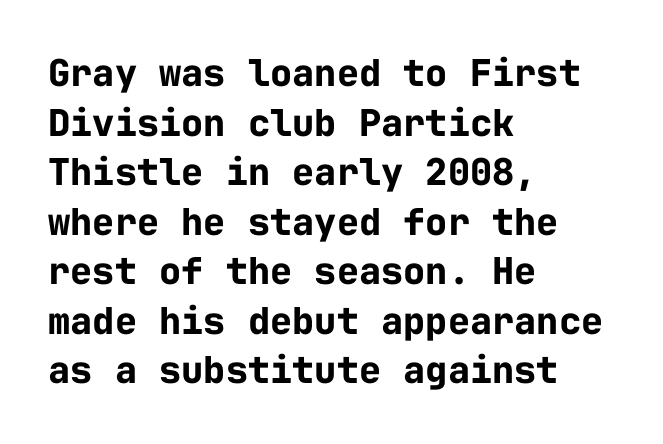
Q: Is the text bold? A: Yes.
Q: Is the text italic (slanted)? A: No, it is upright.
Q: Is the typeface a serif or a sans-serif typeface? A: Sans-serif.
Q: Is the text underlined? A: No.
Q: How is the paragraph aligned? A: Left-aligned.
Q: Is the spacing between letters normal or unusually wide? A: Normal.
Q: Is the spacing between lines tight, normal or loose? A: Normal.
Q: Width (condensed, normal, or wide)? A: Normal.
Q: Stroke contrast? A: Low.
Q: x-height? A: Medium.
Q: Monospaced? A: Yes.
